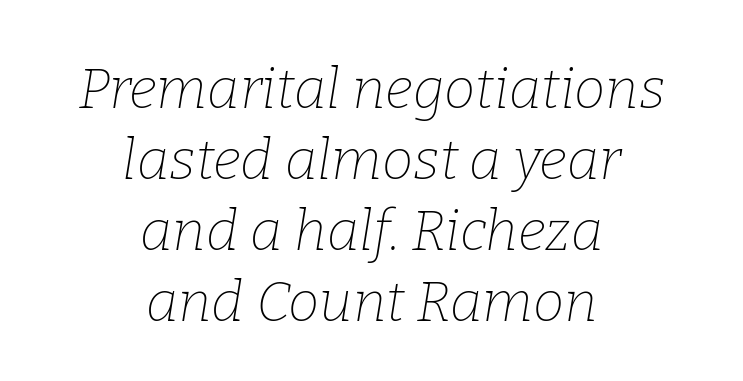
The image shows 56 px thin serif type, italic (leaning right); set centered, normal line spacing (1.27x), normal letter spacing, not underlined; low stroke contrast and a medium x-height.
